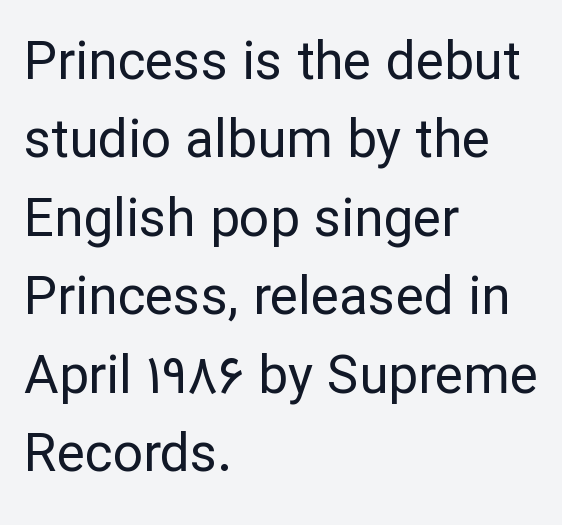
{"serif": "no", "italic": "no", "bold": "no", "weight": "regular", "width": "normal", "stroke_contrast": "low", "x_height": "medium", "monospaced": "no", "underline": "no", "align": "left", "line_spacing": "normal", "line_spacing_ratio": 1.48, "letter_spacing": "normal", "letter_spacing_em": 0.0, "glyph_px": 53}
